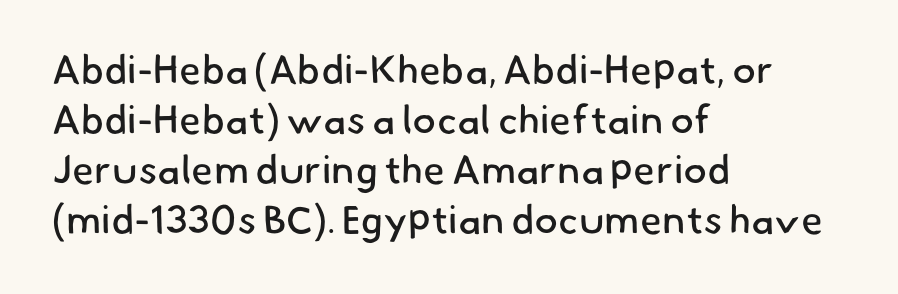
The image shows 40 px regular-weight sans-serif type; set left-aligned, normal line spacing (1.25x), normal letter spacing, not underlined; low stroke contrast and a small x-height.
